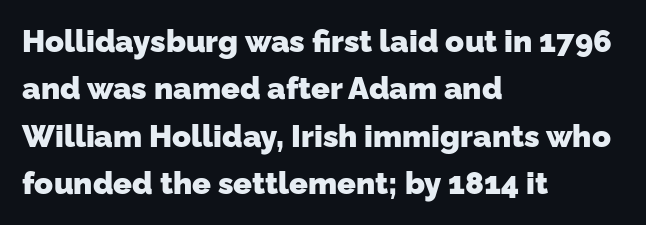
The image shows 31 px heavy sans-serif type; set left-aligned, normal line spacing (1.53x), normal letter spacing, not underlined; low stroke contrast and a medium x-height.
